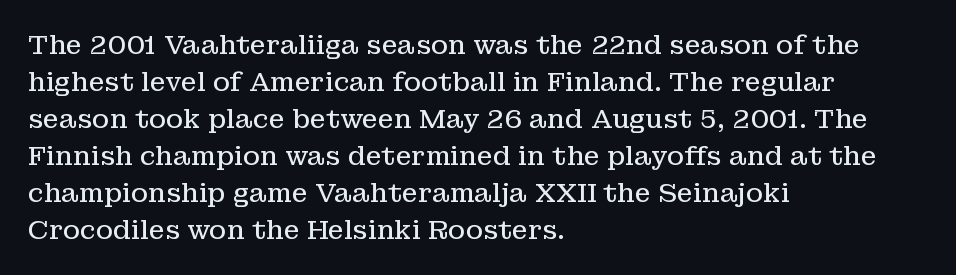
Q: Is the text bold? A: No.
Q: Is the text italic (slanted)? A: No, it is upright.
Q: Is the text underlined? A: No.
Q: How is the paragraph aligned? A: Left-aligned.
Q: Is the spacing between letters normal or unusually wide? A: Normal.
Q: Is the spacing between lines tight, normal or loose? A: Normal.
